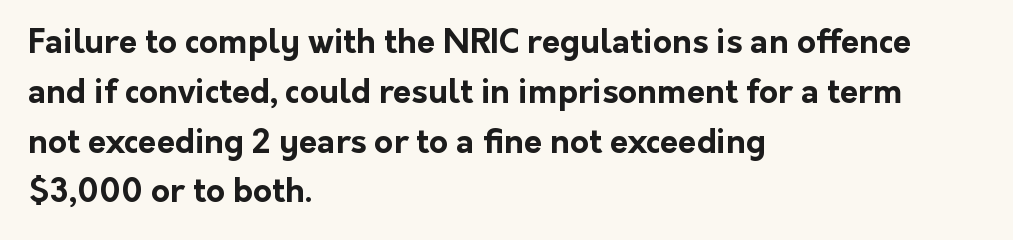
The image shows 33 px bold sans-serif type, upright; set left-aligned, normal line spacing (1.51x), normal letter spacing, not underlined; low stroke contrast and a medium x-height.
